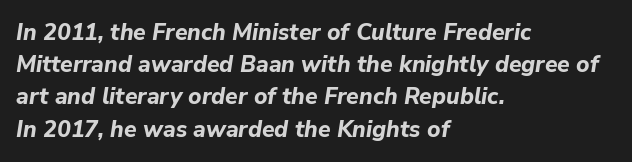
The letters are bold, with thick, heavy strokes. Tall strokes in this sample are angled rather than plumb. Just letters on the line, the space beneath them empty. Caption: standard tracking, unaltered.
